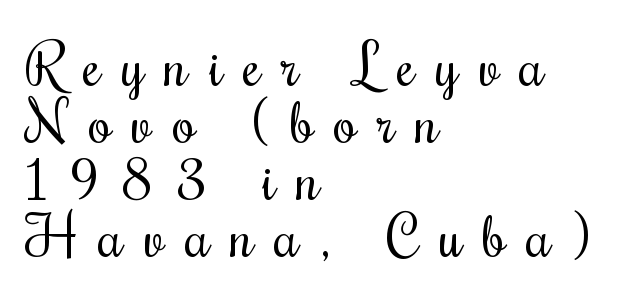
The rendering uses a small line-height, squeezing the rows. Spacing verdict: proportional, widths tailored to each character. The letters are spread apart with noticeably loose tracking. Only glyphs here, with clear space below each row. Every row of glyphs begins at an identical x-position on the left.
